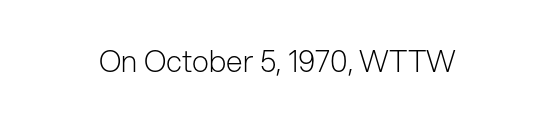
Q: Is the text bold? A: No.
Q: Is the text italic (slanted)? A: No, it is upright.
Q: Is the typeface a serif or a sans-serif typeface? A: Sans-serif.
Q: Is the text underlined? A: No.
Q: How is the paragraph aligned? A: Centered.
Q: Is the spacing between letters normal or unusually wide? A: Normal.
Q: Width (condensed, normal, or wide)? A: Normal.
Q: Stroke contrast? A: Low.
Q: x-height? A: Medium.
Q: Monospaced? A: No.
